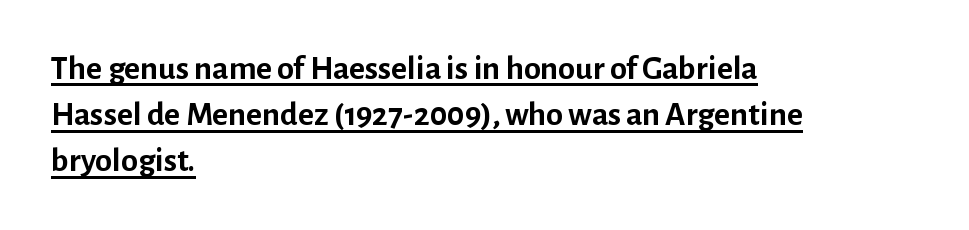
The image shows 34 px semibold sans-serif type, upright; set left-aligned, normal line spacing (1.36x), normal letter spacing, underlined; low stroke contrast and a medium x-height.
